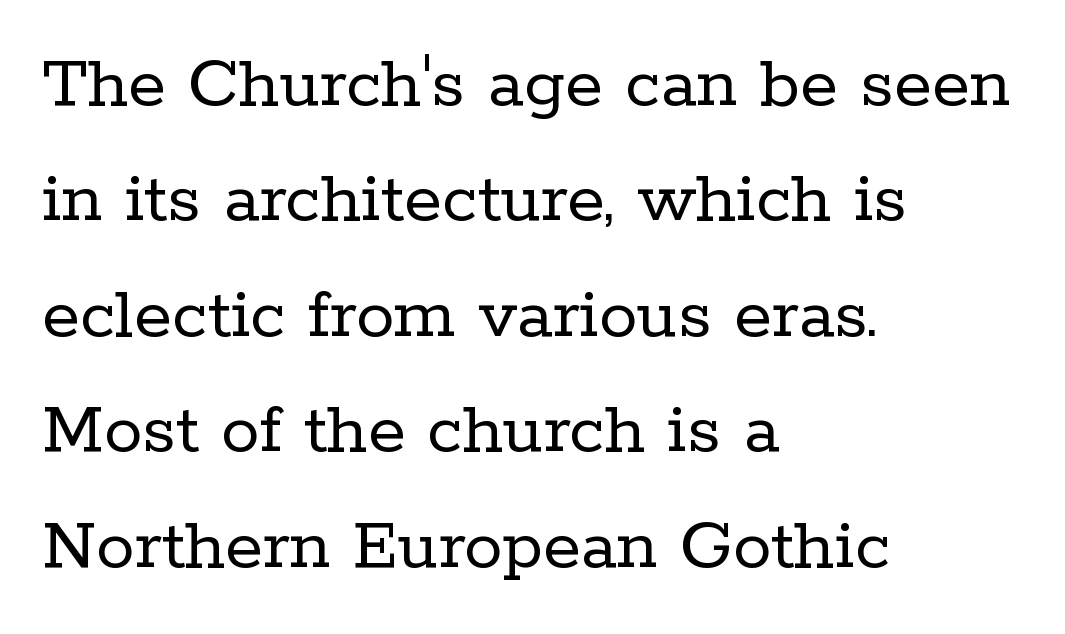
{"serif": "yes", "italic": "no", "bold": "no", "weight": "regular", "width": "normal", "stroke_contrast": "low", "x_height": "medium", "monospaced": "no", "underline": "no", "align": "left", "line_spacing": "normal", "line_spacing_ratio": 1.5, "letter_spacing": "normal", "letter_spacing_em": 0.0, "glyph_px": 77}
